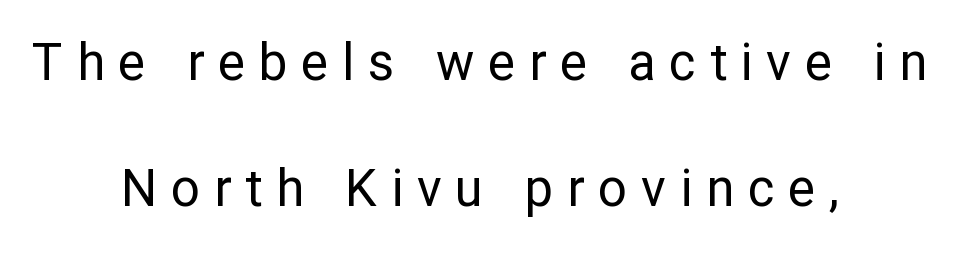
Unlike italic type, these characters show no tilt at all. In terms of leading, this rendering errs on the spacious side. The passage shown is typeset with a sans-serif family. Do the characters align in a grid? No, the font is proportional.
